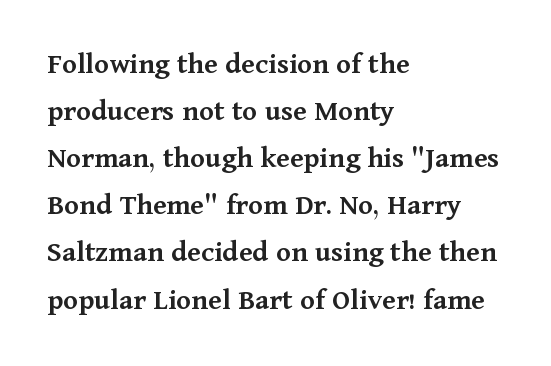
The image shows 31 px semibold serif type, upright; set left-aligned, normal line spacing (1.52x), normal letter spacing, not underlined; medium stroke contrast and a medium x-height.
